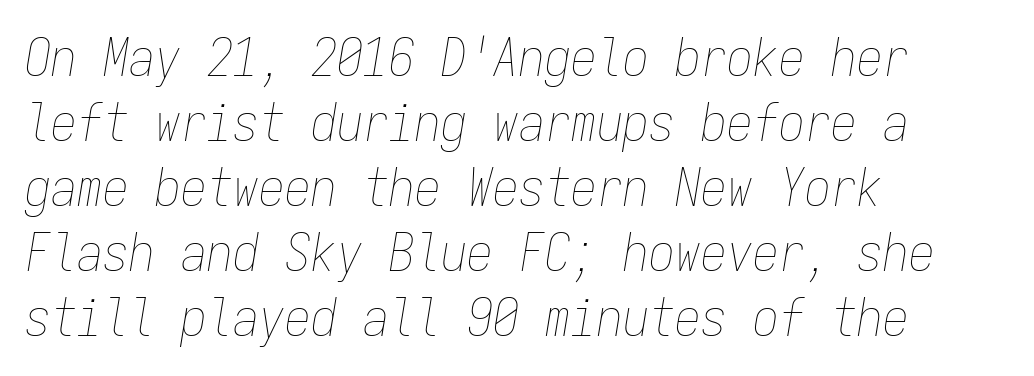
Q: Is the text bold? A: No.
Q: Is the text italic (slanted)? A: Yes, it leans right by about 9 degrees.
Q: Is the text underlined? A: No.
Q: How is the paragraph aligned? A: Left-aligned.
Q: Is the spacing between letters normal or unusually wide? A: Normal.
Q: Is the spacing between lines tight, normal or loose? A: Normal.
Q: Width (condensed, normal, or wide)? A: Condensed.
Q: Stroke contrast? A: Low.
Q: x-height? A: Medium.
Q: Monospaced? A: Yes.
